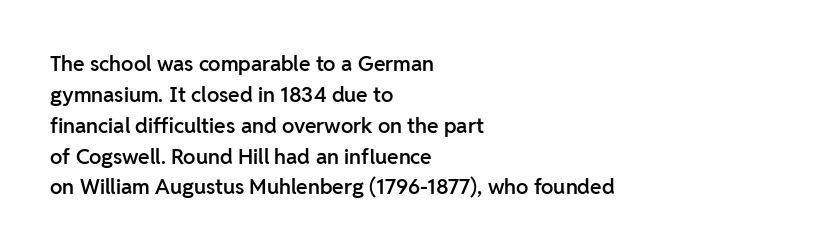
The lines are quadded left. No word sits above an underline. A typesetter would mark this as roman, not italic. Observe the ordinary spacing: letters are neighbours, not strangers.
